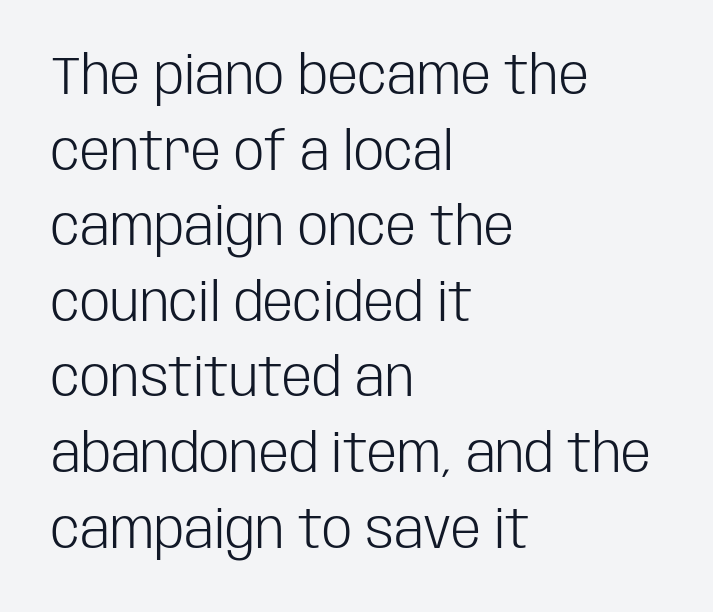
The font is comparable to plain body text, perhaps lighter. If you drew a ruler down the left edge, every line would touch it. Honestly, the letter spacing is just normal — you wouldn't notice it. Serifs: no, the terminals of the letterforms are clean.
